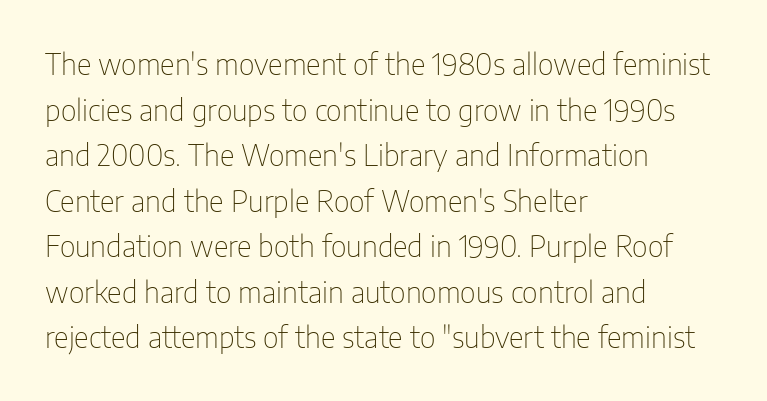
The image shows 29 px thin, condensed sans-serif type, upright; set left-aligned, normal line spacing (1.57x), normal letter spacing, not underlined; low stroke contrast and a medium x-height.
